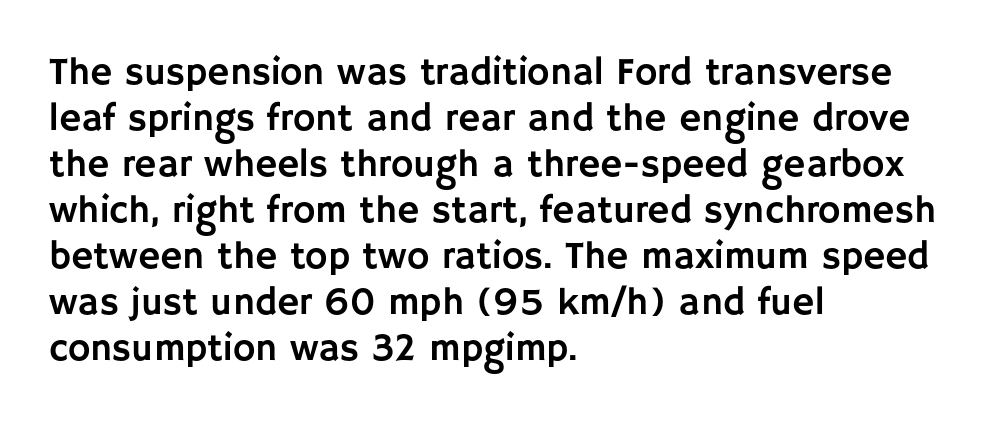
The image shows 38 px sans-serif type, upright; set left-aligned, line spacing 1.21x, normal letter spacing, not underlined; low stroke contrast and a large x-height.
